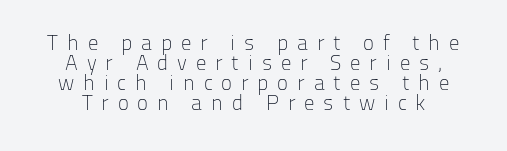
{"italic": "no", "bold": "no", "underline": "no", "line_spacing": "tight", "line_spacing_ratio": 0.96, "letter_spacing": "wide", "letter_spacing_em": 0.42, "glyph_px": 21}
